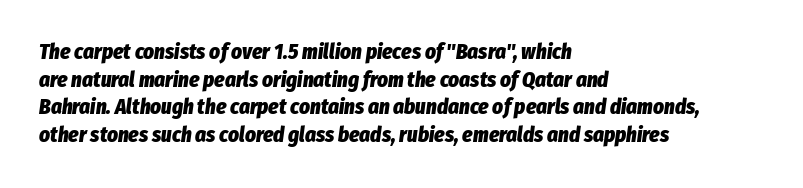
This rendering uses left alignment, leaving the right contour irregular. The rendering uses a moderate line-height, typical for paragraphs. Nobody drew a line under any word here. There is no visible air inserted between adjacent glyphs. Students, this is bold: see how much ink each stroke carries.
